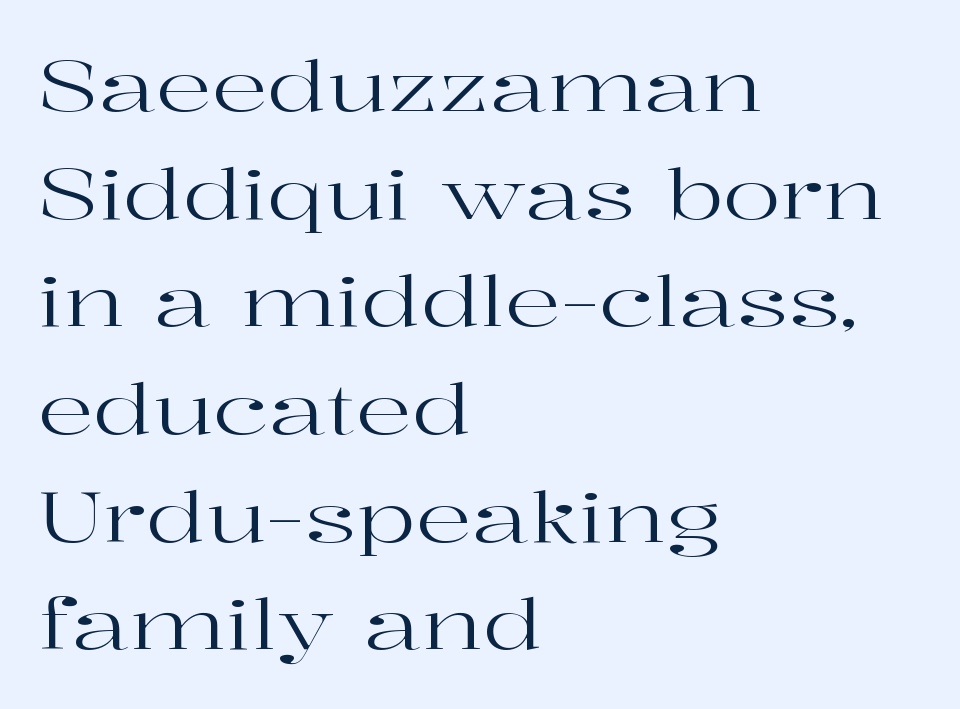
Vertical spacing — default. Line starts are locked; line ends wander. Stems here are at most as thick as an everyday book face. This rendering features lettering with no underline.
